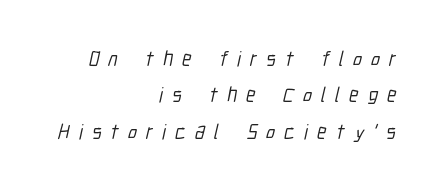
{"underline": "no", "align": "right", "line_spacing_ratio": 1.73, "letter_spacing": "wide", "letter_spacing_em": 0.43, "glyph_px": 21}
